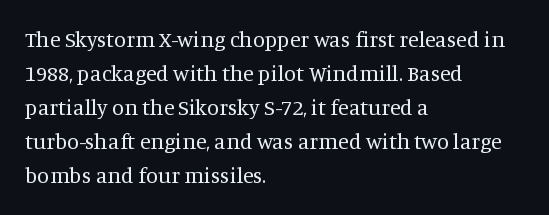
{"italic": "no", "bold": "no", "underline": "no", "align": "left", "line_spacing": "normal", "line_spacing_ratio": 1.55, "letter_spacing": "normal", "letter_spacing_em": 0.0, "glyph_px": 22}
